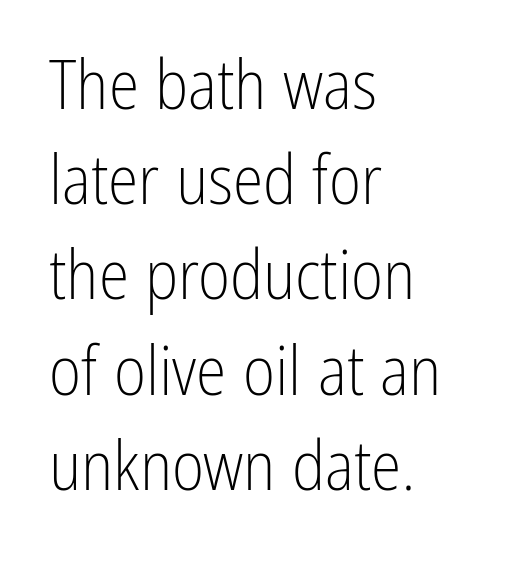
Q: Is the text bold? A: No.
Q: Is the text italic (slanted)? A: No, it is upright.
Q: Is the typeface a serif or a sans-serif typeface? A: Sans-serif.
Q: Is the text underlined? A: No.
Q: How is the paragraph aligned? A: Left-aligned.
Q: Is the spacing between letters normal or unusually wide? A: Normal.
Q: Is the spacing between lines tight, normal or loose? A: Normal.
Q: Width (condensed, normal, or wide)? A: Condensed.
Q: Stroke contrast? A: Low.
Q: x-height? A: Medium.
Q: Monospaced? A: No.
